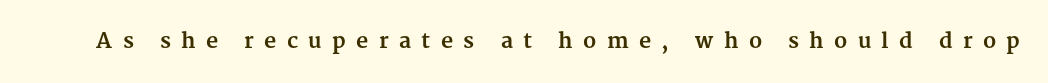
Q: Is the text bold? A: Yes.
Q: Is the text italic (slanted)? A: No, it is upright.
Q: Is the text underlined? A: No.
Q: Is the spacing between letters normal or unusually wide? A: Unusually wide.
